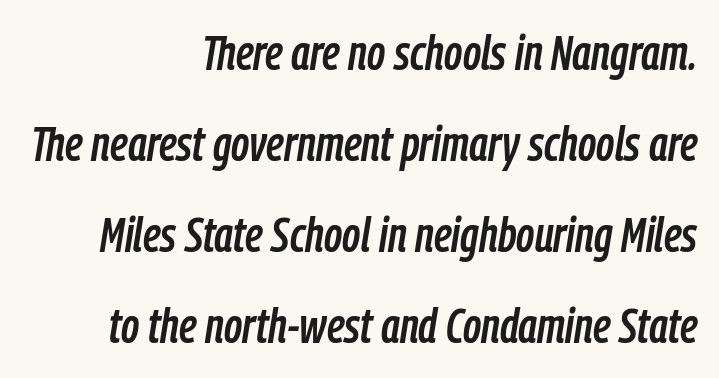
Q: Is the text italic (slanted)? A: Yes, it leans right by about 9 degrees.
Q: Is the text underlined? A: No.
Q: How is the paragraph aligned? A: Right-aligned.
Q: Is the spacing between letters normal or unusually wide? A: Normal.
Q: Width (condensed, normal, or wide)? A: Condensed.
Q: Stroke contrast? A: Low.
Q: x-height? A: Medium.
Q: Monospaced? A: No.
